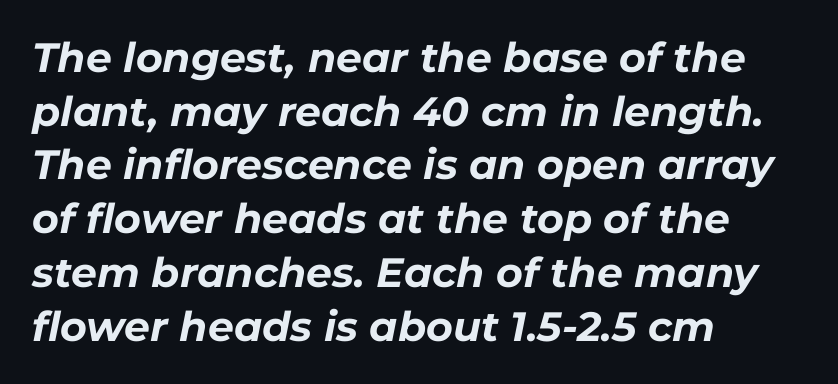
{"italic": "yes", "lean": "right", "slant_degrees": 11, "bold": "yes", "weight": "bold", "width": "normal", "stroke_contrast": "low", "x_height": "medium", "monospaced": "no", "underline": "no", "align": "left", "line_spacing": "normal", "line_spacing_ratio": 1.31, "letter_spacing": "normal", "letter_spacing_em": 0.0, "glyph_px": 41}
